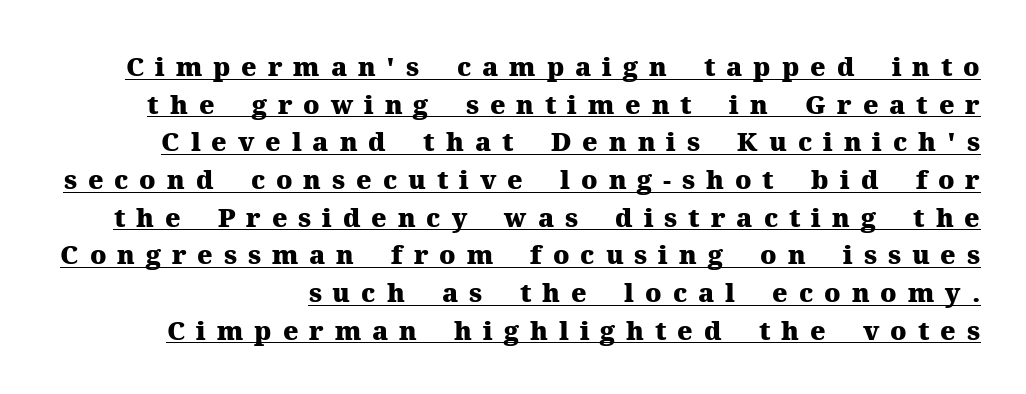
Thick stems and heavy bowls — unmistakably bold. Is the letter spacing exaggerated? Yes — the characters are pushed far apart. Caption: lettering with a line underneath. The letters stand upright; this is a roman face. Reading down the column, the eye jumps a familiar distance to each next line.
